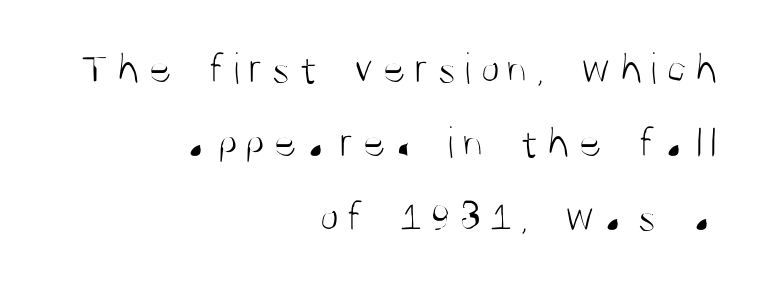
The image shows 45 px light, condensed sans-serif type, upright; set right-aligned, normal line spacing (1.64x), not underlined; medium stroke contrast and a large x-height.
